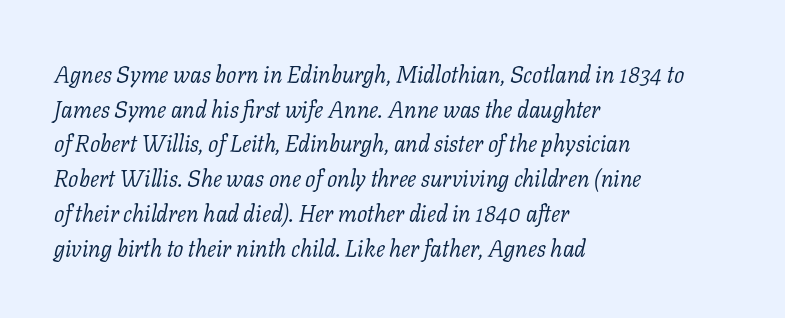
{"italic": "yes", "lean": "right", "slant_degrees": 11, "bold": "no", "underline": "no", "align": "left", "line_spacing": "normal", "line_spacing_ratio": 1.51, "letter_spacing": "normal", "letter_spacing_em": 0.0, "glyph_px": 23}
